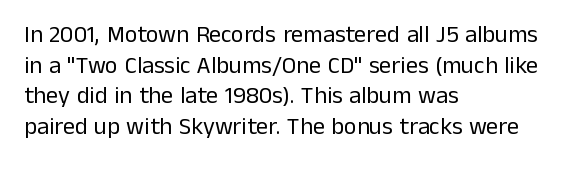
The image shows 24 px text type, upright; set left-aligned, normal line spacing (1.28x), normal letter spacing, not underlined.
